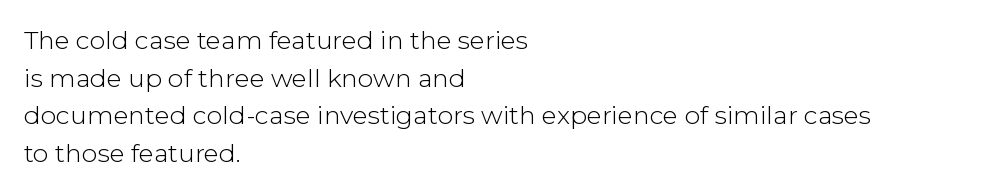
{"italic": "no", "bold": "no", "underline": "no", "align": "left", "line_spacing": "normal", "line_spacing_ratio": 1.51, "letter_spacing": "normal", "letter_spacing_em": 0.0, "glyph_px": 25}
